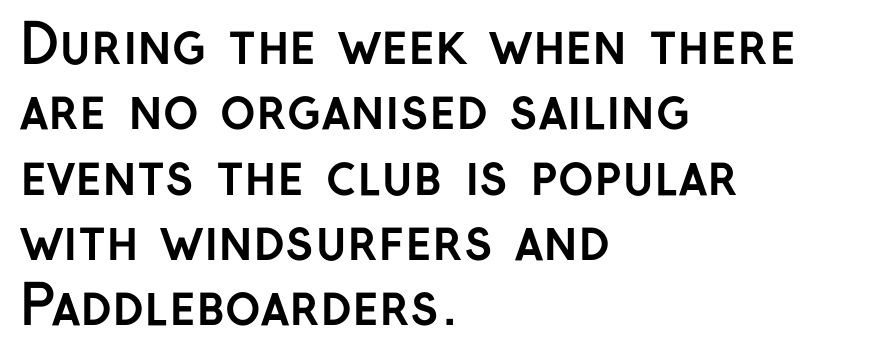
{"serif": "no", "italic": "no", "bold": "yes", "weight": "semibold", "width": "normal", "stroke_contrast": "low", "x_height": "medium", "monospaced": "no", "underline": "no", "align": "left", "line_spacing_ratio": 1.21, "letter_spacing": "normal", "letter_spacing_em": 0.0, "glyph_px": 54}
